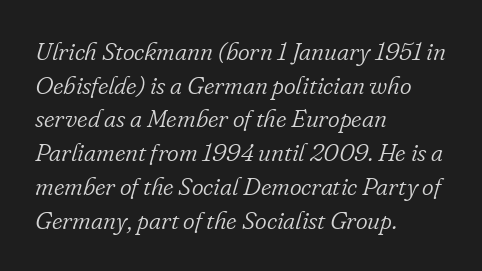
{"italic": "yes", "lean": "right", "slant_degrees": 16, "bold": "no", "underline": "no", "align": "left", "line_spacing": "normal", "line_spacing_ratio": 1.35, "letter_spacing": "normal", "letter_spacing_em": 0.0, "glyph_px": 25}
